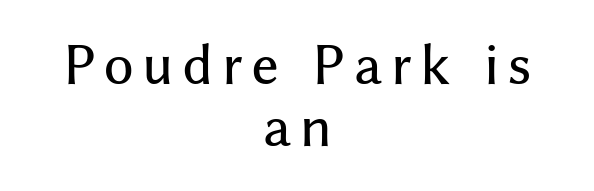
{"serif": "no", "italic": "no", "width": "normal", "stroke_contrast": "medium", "x_height": "medium", "monospaced": "no", "underline": "no", "align": "center", "line_spacing_ratio": 1.22, "glyph_px": 51}
